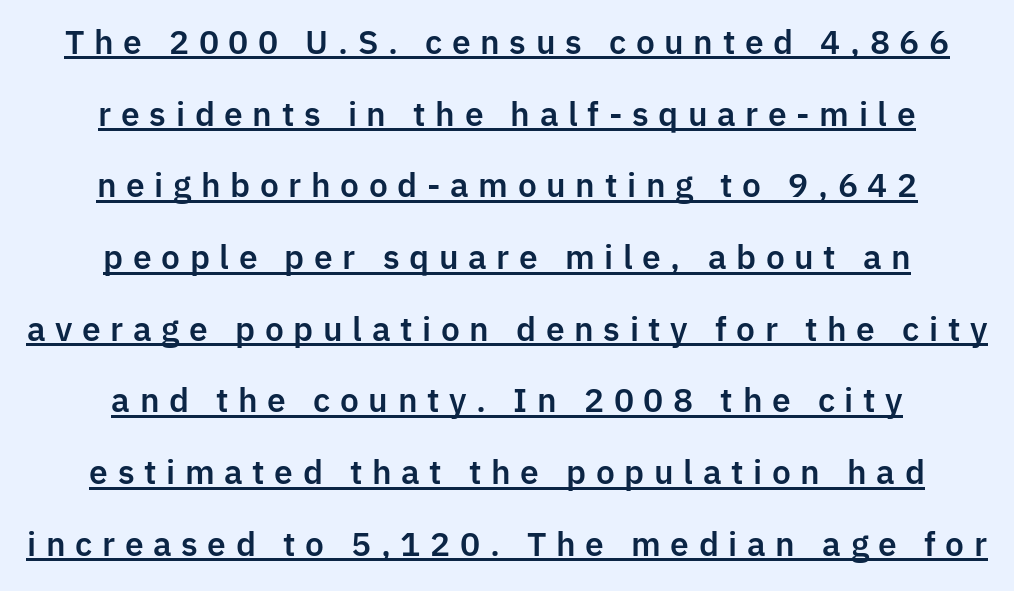
{"serif": "no", "italic": "no", "width": "normal", "stroke_contrast": "low", "x_height": "medium", "monospaced": "no", "underline": "yes", "align": "center", "line_spacing": "loose", "line_spacing_ratio": 2.24, "letter_spacing": "wide", "letter_spacing_em": 0.3, "glyph_px": 32}
